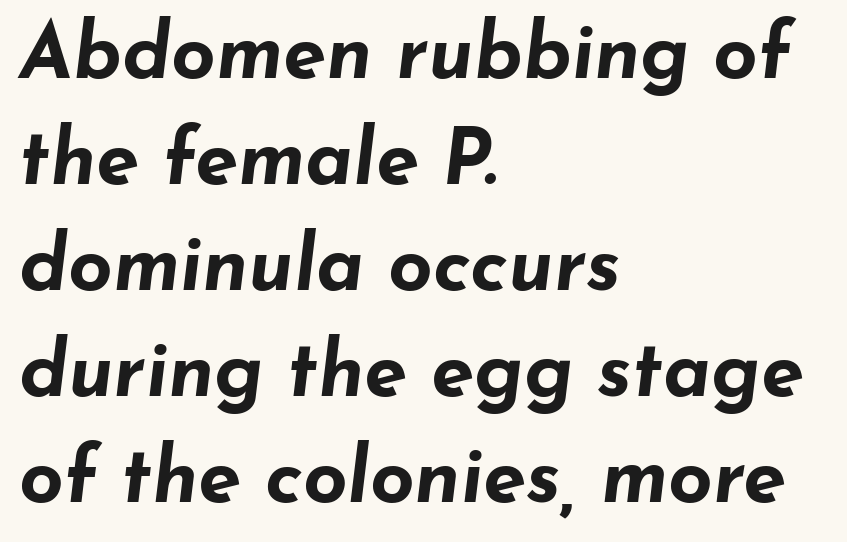
{"italic": "yes", "lean": "right", "slant_degrees": 7, "bold": "yes", "weight": "bold", "width": "wide", "stroke_contrast": "low", "x_height": "small", "monospaced": "no", "underline": "no", "align": "left", "line_spacing": "normal", "line_spacing_ratio": 1.36, "letter_spacing": "normal", "letter_spacing_em": 0.0, "glyph_px": 78}
